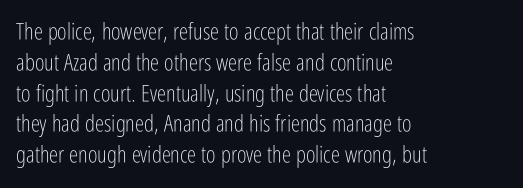
Q: Is the text bold? A: No.
Q: Is the text italic (slanted)? A: No, it is upright.
Q: Is the text underlined? A: No.
Q: How is the paragraph aligned? A: Left-aligned.
Q: Is the spacing between letters normal or unusually wide? A: Normal.
Q: Is the spacing between lines tight, normal or loose? A: Normal.
